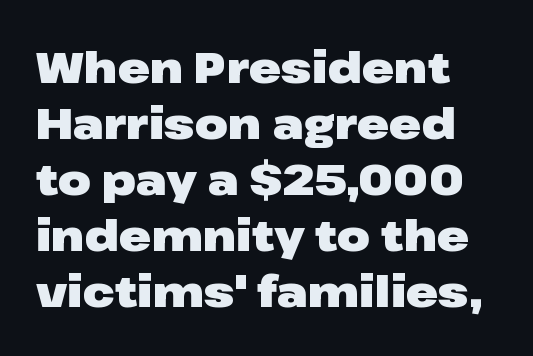
The setting favours the left margin, as ordinary paragraphs usually do. Is this a sans? Yes — the strokes have no serifs. Clear beneath every line of the passage. Vertical spacing — default. Inter-character spacing is left at the font's built-in metrics.
